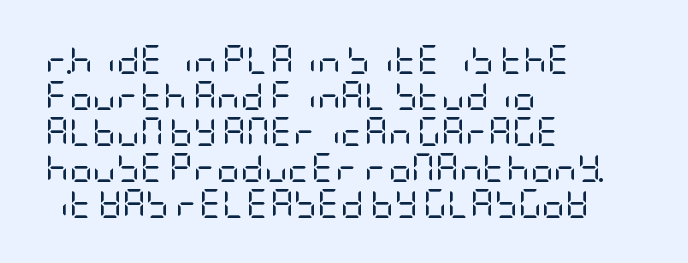
The image shows 29 px regular-weight, condensed sans-serif type, upright; set left-aligned, line spacing 1.24x, normal letter spacing, not underlined; low stroke contrast and a large x-height.
